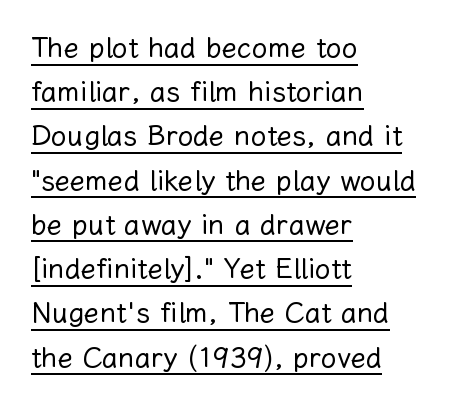
{"italic": "no", "bold": "no", "weight": "regular", "width": "normal", "stroke_contrast": "low", "x_height": "medium", "monospaced": "no", "underline": "yes", "align": "left", "line_spacing": "normal", "line_spacing_ratio": 1.58, "letter_spacing": "normal", "letter_spacing_em": 0.0, "glyph_px": 28}
